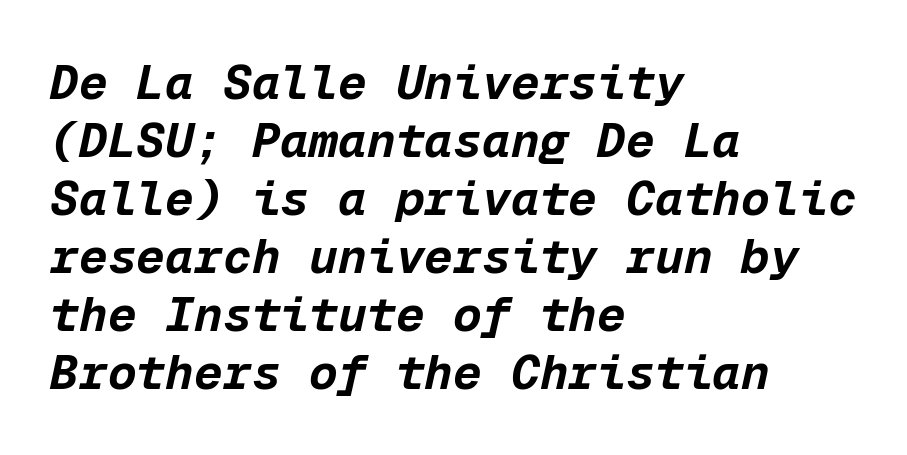
The image shows 48 px bold type, italic (leaning right), monospaced; set left-aligned, line spacing 1.21x, normal letter spacing, not underlined; low stroke contrast and a medium x-height.
